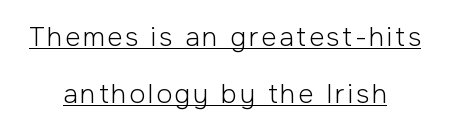
The image shows 26 px text type, upright; set centered, loose line spacing (2.21x), underlined.
